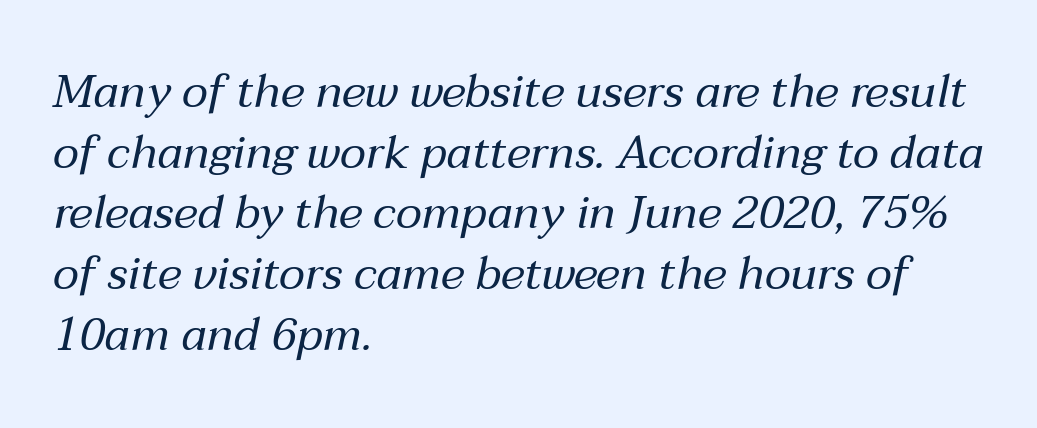
{"italic": "yes", "lean": "right", "slant_degrees": 12, "bold": "no", "weight": "regular", "width": "normal", "stroke_contrast": "medium", "x_height": "medium", "monospaced": "no", "underline": "no", "align": "left", "line_spacing": "normal", "line_spacing_ratio": 1.32, "letter_spacing": "normal", "letter_spacing_em": 0.0, "glyph_px": 46}
